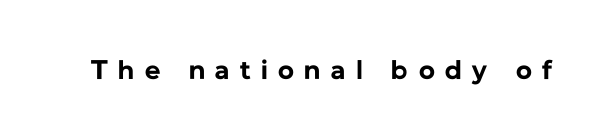
Q: Is the text bold? A: Yes.
Q: Is the text italic (slanted)? A: No, it is upright.
Q: Is the text underlined? A: No.
Q: Is the spacing between letters normal or unusually wide? A: Unusually wide.
